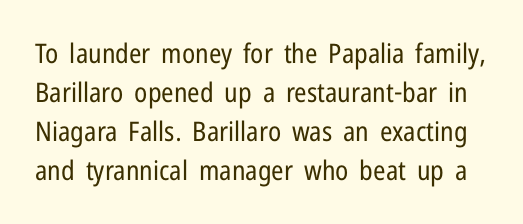
{"italic": "no", "bold": "no", "underline": "no", "line_spacing": "normal", "line_spacing_ratio": 1.45, "letter_spacing": "normal", "letter_spacing_em": 0.0, "glyph_px": 27}
